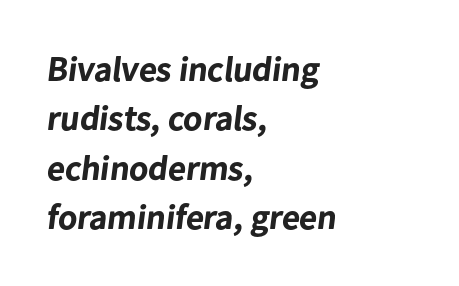
Q: Is the text bold? A: Yes.
Q: Is the typeface a serif or a sans-serif typeface? A: Sans-serif.
Q: Is the text underlined? A: No.
Q: How is the paragraph aligned? A: Left-aligned.
Q: Is the spacing between letters normal or unusually wide? A: Normal.
Q: Is the spacing between lines tight, normal or loose? A: Normal.
Q: Width (condensed, normal, or wide)? A: Normal.
Q: Stroke contrast? A: Low.
Q: x-height? A: Medium.
Q: Monospaced? A: No.
